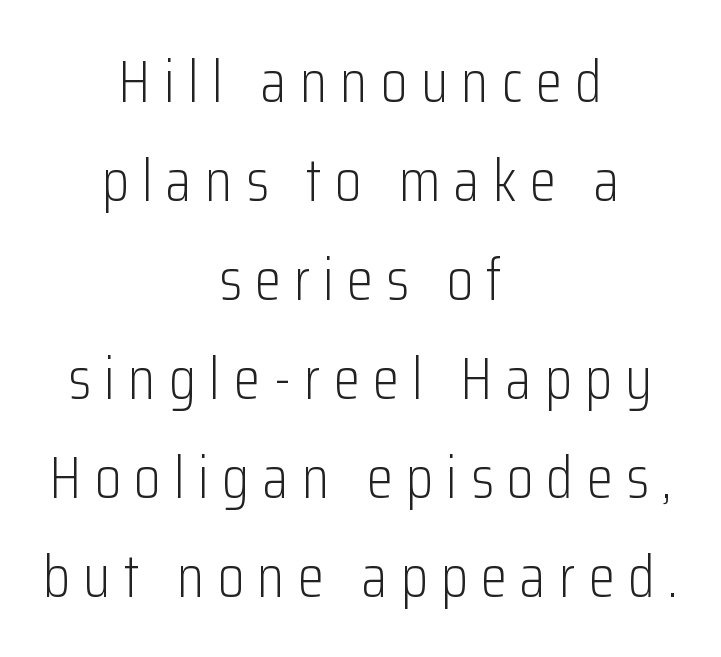
Q: Is the text bold? A: No.
Q: Is the text italic (slanted)? A: No, it is upright.
Q: Is the typeface a serif or a sans-serif typeface? A: Sans-serif.
Q: Is the text underlined? A: No.
Q: How is the paragraph aligned? A: Centered.
Q: Is the spacing between letters normal or unusually wide? A: Unusually wide.
Q: Is the spacing between lines tight, normal or loose? A: Normal.
Q: Width (condensed, normal, or wide)? A: Condensed.
Q: Stroke contrast? A: Low.
Q: x-height? A: Medium.
Q: Monospaced? A: No.
